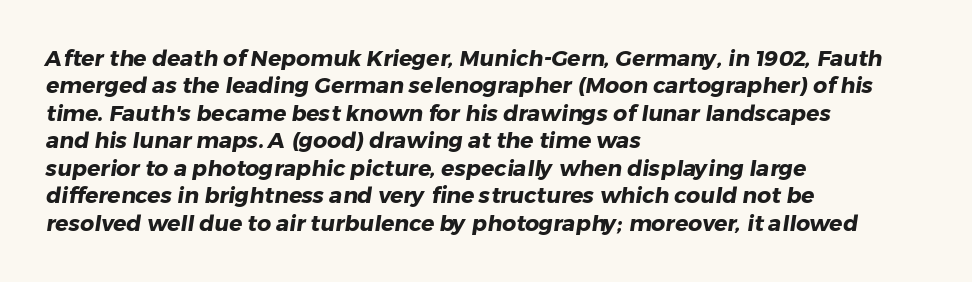
The image shows 22 px bold type; set left-aligned, normal line spacing (1.25x), normal letter spacing, not underlined.
